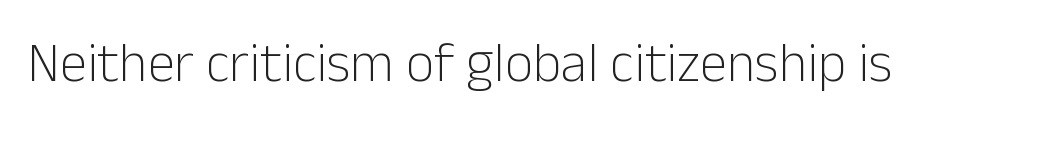
The image shows 55 px light sans-serif type, upright; set normal letter spacing, not underlined; low stroke contrast and a medium x-height.
